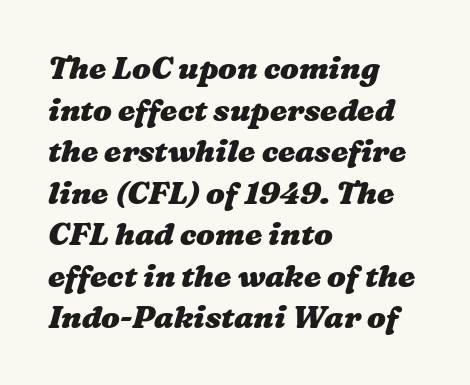
Q: Is the text bold? A: Yes.
Q: Is the text underlined? A: No.
Q: How is the paragraph aligned? A: Left-aligned.
Q: Is the spacing between letters normal or unusually wide? A: Normal.
Q: Is the spacing between lines tight, normal or loose? A: Normal.
Q: Width (condensed, normal, or wide)? A: Wide.
Q: Stroke contrast? A: Medium.
Q: x-height? A: Medium.
Q: Monospaced? A: No.
